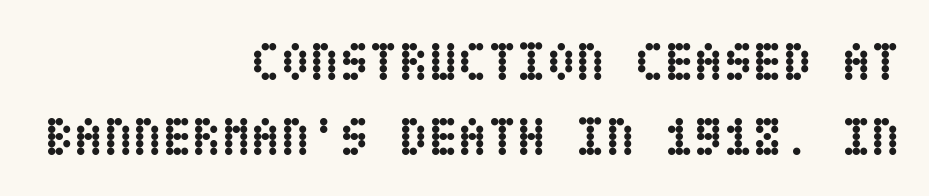
Underlining? Definitely not there. No italicization has been applied; the sample stays upright. Set as a true bold cut, around the 700 mark. All the whitespace from short lines collects on the left. Quick note: interline space is typical.
